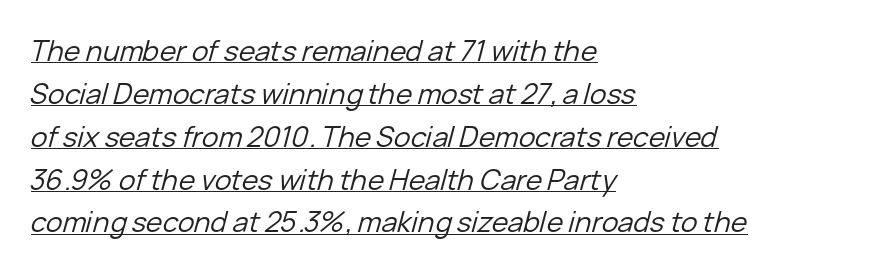
Q: Is the text bold? A: No.
Q: Is the text italic (slanted)? A: Yes, it leans right by about 15 degrees.
Q: Is the text underlined? A: Yes.
Q: How is the paragraph aligned? A: Left-aligned.
Q: Is the spacing between letters normal or unusually wide? A: Normal.
Q: Is the spacing between lines tight, normal or loose? A: Normal.
Q: Width (condensed, normal, or wide)? A: Normal.
Q: Stroke contrast? A: Low.
Q: x-height? A: Medium.
Q: Monospaced? A: No.
